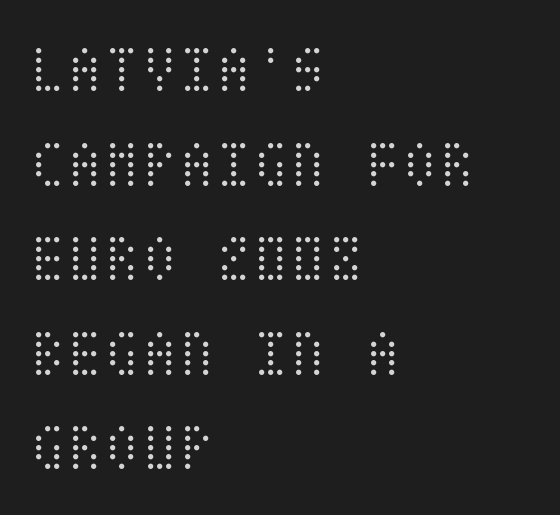
{"italic": "no", "bold": "no", "weight": "light", "width": "condensed", "stroke_contrast": "medium", "x_height": "large", "underline": "no", "align": "left", "line_spacing": "normal", "line_spacing_ratio": 1.39, "letter_spacing": "normal", "letter_spacing_em": 0.0, "glyph_px": 68}
